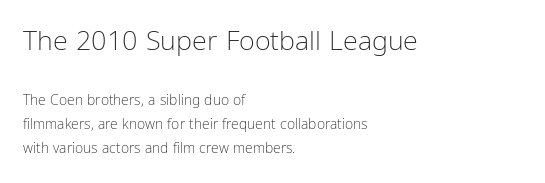
The image shows 27 px text type, upright; set left-aligned, line spacing 1.72x, normal letter spacing, not underlined; the first (top) block is 1.93x larger.
